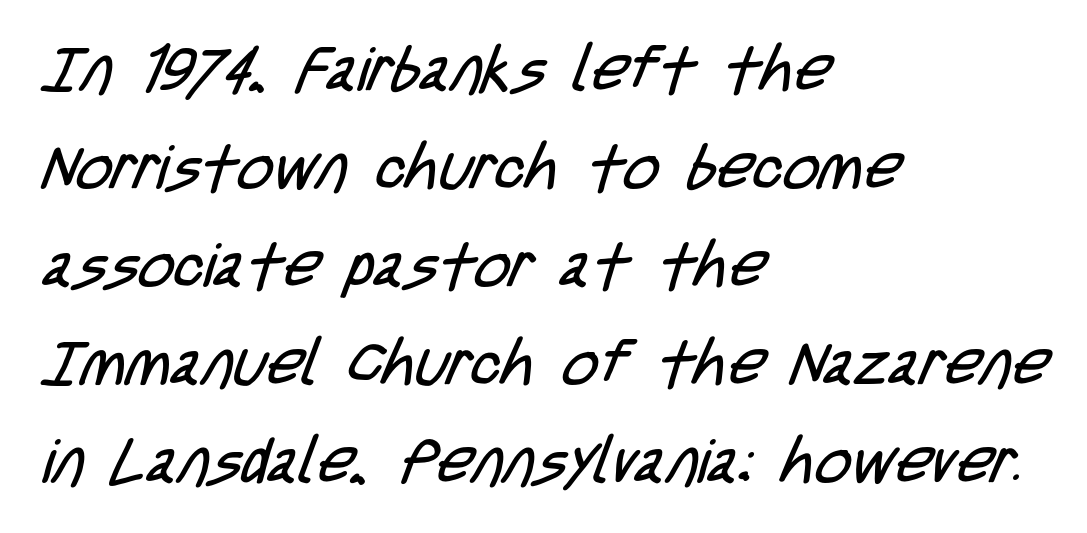
Q: Is the text bold? A: No.
Q: Is the typeface a serif or a sans-serif typeface? A: Sans-serif.
Q: Is the text underlined? A: No.
Q: How is the paragraph aligned? A: Left-aligned.
Q: Is the spacing between letters normal or unusually wide? A: Normal.
Q: Is the spacing between lines tight, normal or loose? A: Normal.
Q: Width (condensed, normal, or wide)? A: Condensed.
Q: Stroke contrast? A: Low.
Q: x-height? A: Large.
Q: Monospaced? A: No.
